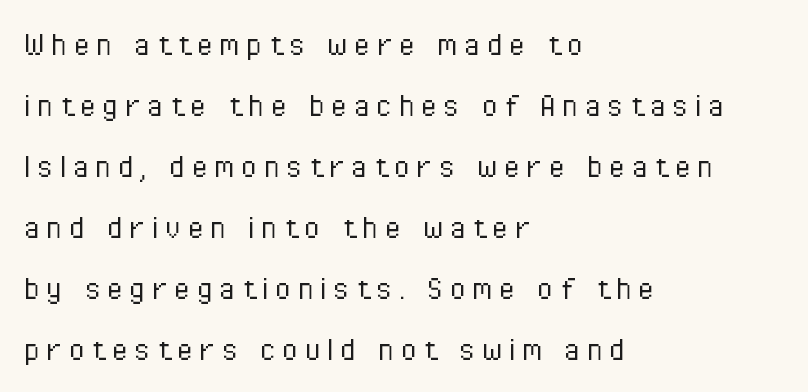
The image shows 37 px light, condensed sans-serif type, upright; set left-aligned, normal line spacing (1.65x), not underlined; low stroke contrast and a medium x-height.
